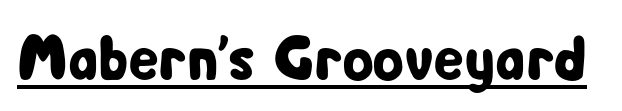
{"serif": "no", "italic": "no", "width": "condensed", "stroke_contrast": "low", "x_height": "medium", "monospaced": "no", "underline": "yes", "letter_spacing": "normal", "letter_spacing_em": 0.0, "glyph_px": 63}
